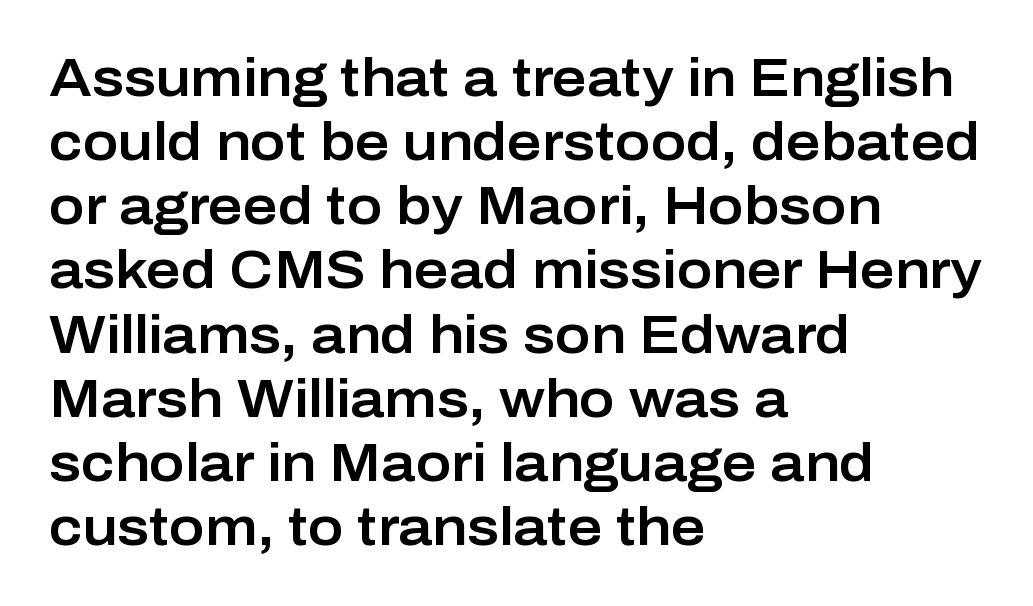
Q: Is the text italic (slanted)? A: No, it is upright.
Q: Is the typeface a serif or a sans-serif typeface? A: Sans-serif.
Q: Is the text underlined? A: No.
Q: How is the paragraph aligned? A: Left-aligned.
Q: Is the spacing between letters normal or unusually wide? A: Normal.
Q: Width (condensed, normal, or wide)? A: Normal.
Q: Stroke contrast? A: Low.
Q: x-height? A: Medium.
Q: Monospaced? A: No.
